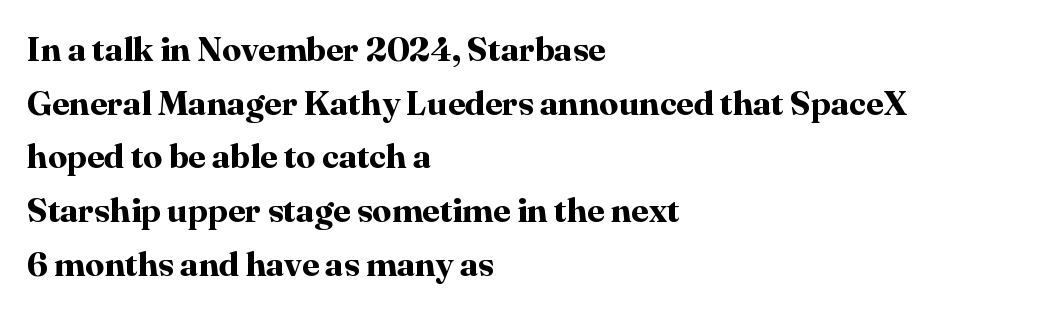
Q: Is the text bold? A: Yes.
Q: Is the text italic (slanted)? A: No, it is upright.
Q: Is the typeface a serif or a sans-serif typeface? A: Serif.
Q: Is the text underlined? A: No.
Q: How is the paragraph aligned? A: Left-aligned.
Q: Is the spacing between letters normal or unusually wide? A: Normal.
Q: Is the spacing between lines tight, normal or loose? A: Normal.
Q: Width (condensed, normal, or wide)? A: Normal.
Q: Stroke contrast? A: High.
Q: x-height? A: Medium.
Q: Monospaced? A: No.
